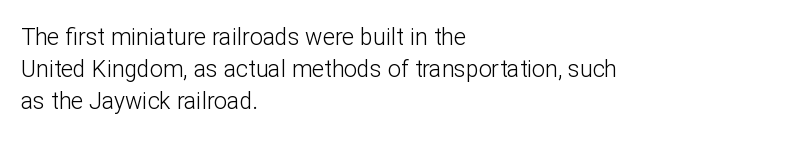
Regarding leading, the lines here are spaced in the standard way. The setting favours the left margin, as ordinary paragraphs usually do. The typeface has the unassuming heft of standard copy or less. The tracking reads as untouched default to a designer's eye. Type without underlining. Vertical strokes here are truly vertical.
